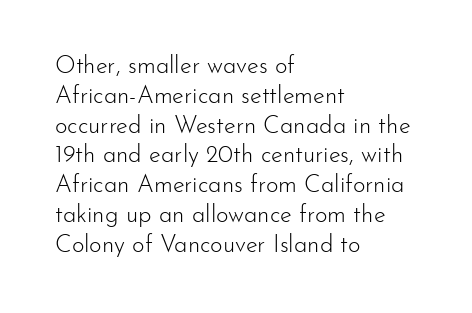
The image shows 24 px text type, upright; set left-aligned, line spacing 1.24x, normal letter spacing, not underlined.
